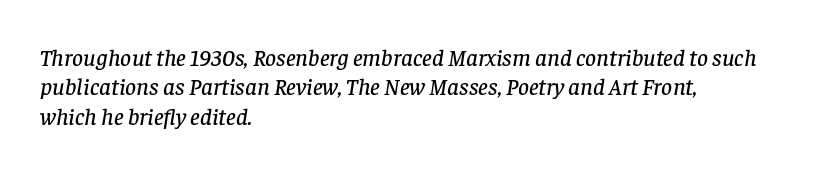
Caption: standard tracking, unaltered. The setting favours the left margin, as ordinary paragraphs usually do. Type without underlining. The whole block is typeset with a tilt.
